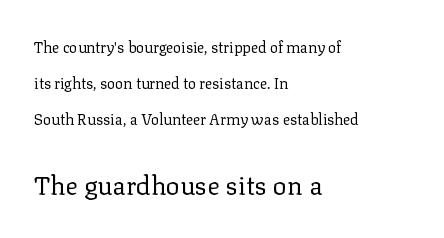
The image shows 26 px text type, upright; set left-aligned, loose line spacing (2.39x), normal letter spacing, not underlined; the second (bottom) block is 1.73x larger.
